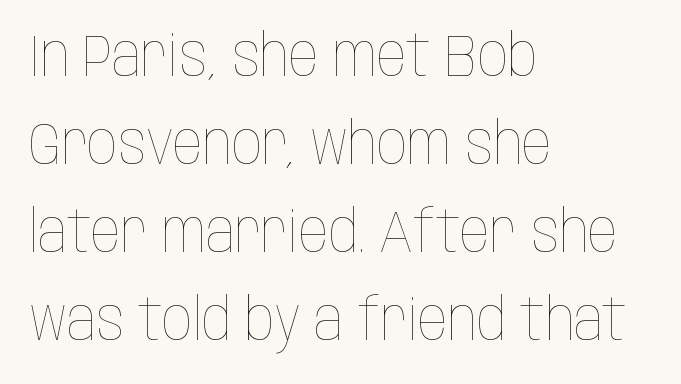
Line starts are locked; line ends wander. Posture: upright roman. The typesetting does not lean heavy: it is not bold. A typesetter would call this proportional, since set widths differ per character. Characters follow at the spacing the type designer built in. The strip under each line holds only bare page.
